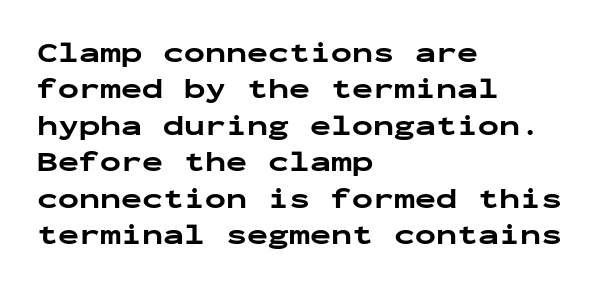
Fixed-width glyphs throughout — classic coding-font behaviour. You can tell from the bare stems that sans-serif type was used. Caption: standard tracking, unaltered. All the whitespace from short lines collects on the right.
